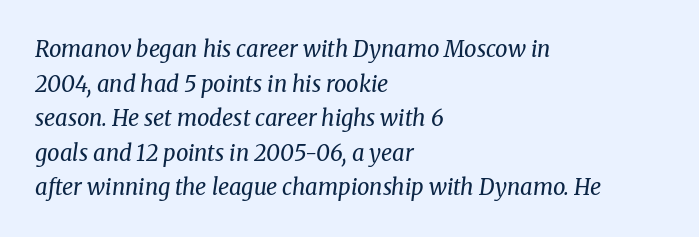
{"italic": "yes", "lean": "right", "slant_degrees": 8, "bold": "no", "underline": "no", "align": "left", "line_spacing": "normal", "line_spacing_ratio": 1.57, "letter_spacing": "normal", "letter_spacing_em": 0.0, "glyph_px": 22}
